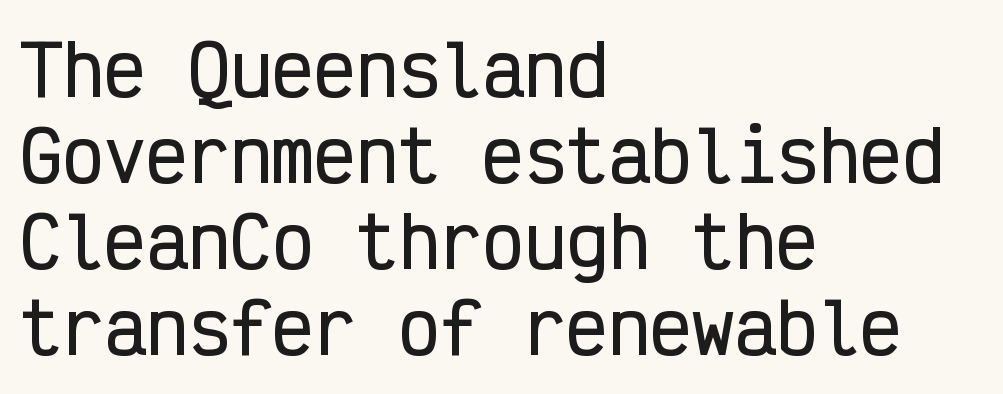
Q: Is the text italic (slanted)? A: No, it is upright.
Q: Is the typeface a serif or a sans-serif typeface? A: Sans-serif.
Q: Is the text underlined? A: No.
Q: How is the paragraph aligned? A: Left-aligned.
Q: Is the spacing between letters normal or unusually wide? A: Normal.
Q: Width (condensed, normal, or wide)? A: Condensed.
Q: Stroke contrast? A: Low.
Q: x-height? A: Medium.
Q: Monospaced? A: Yes.
